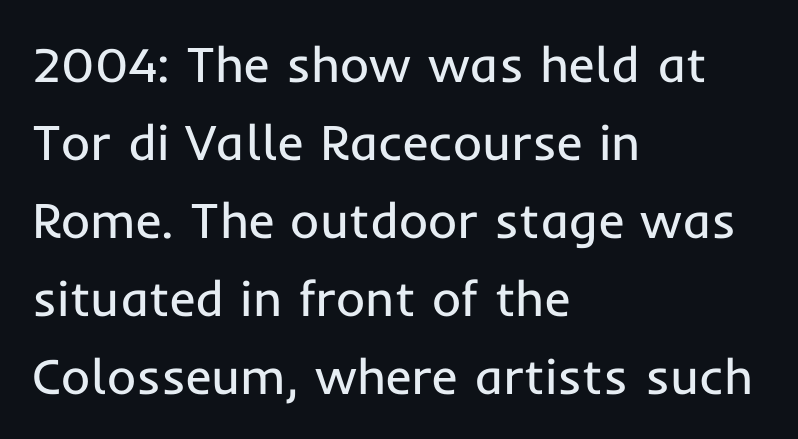
Q: Is the text bold? A: No.
Q: Is the text italic (slanted)? A: No, it is upright.
Q: Is the typeface a serif or a sans-serif typeface? A: Sans-serif.
Q: Is the text underlined? A: No.
Q: How is the paragraph aligned? A: Left-aligned.
Q: Is the spacing between letters normal or unusually wide? A: Normal.
Q: Is the spacing between lines tight, normal or loose? A: Normal.
Q: Width (condensed, normal, or wide)? A: Normal.
Q: Stroke contrast? A: Low.
Q: x-height? A: Medium.
Q: Monospaced? A: No.
